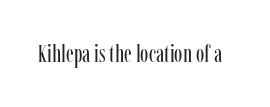
{"italic": "no", "bold": "no", "underline": "no", "letter_spacing": "normal", "letter_spacing_em": 0.0, "glyph_px": 25}
